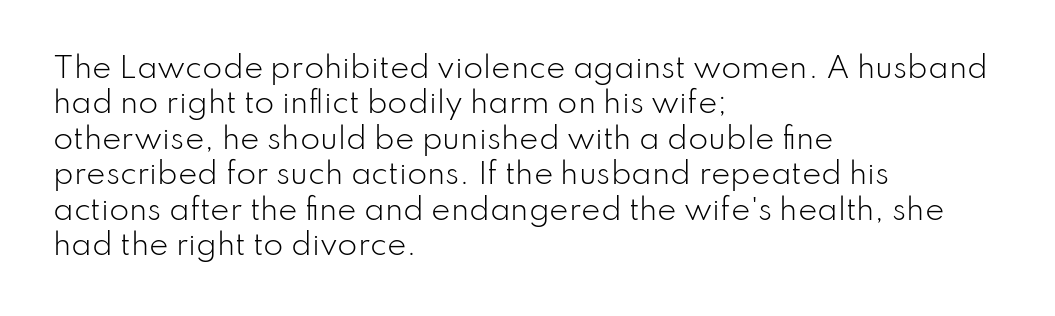
Q: Is the text bold? A: No.
Q: Is the text italic (slanted)? A: No, it is upright.
Q: Is the typeface a serif or a sans-serif typeface? A: Sans-serif.
Q: Is the text underlined? A: No.
Q: How is the paragraph aligned? A: Left-aligned.
Q: Is the spacing between letters normal or unusually wide? A: Normal.
Q: Width (condensed, normal, or wide)? A: Normal.
Q: Stroke contrast? A: Low.
Q: x-height? A: Small.
Q: Monospaced? A: No.
